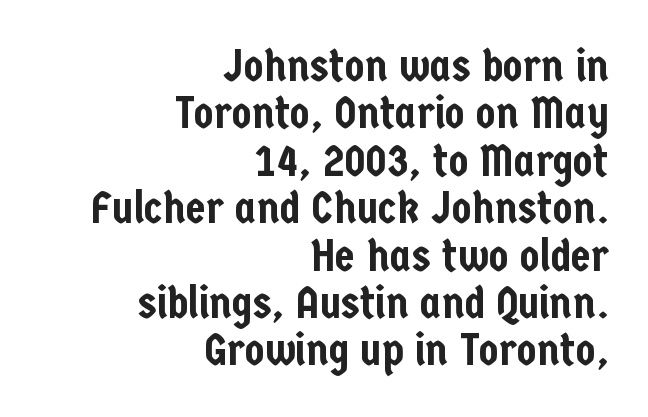
Notice how the passage keeps a crisp vertical edge on the right only. Check where the strokes stop: nothing finishes them off — pure sans. The space beneath each line is pristine and unruled. This sample has the flowing, uneven cadence of proportional lettering. Interline gaps are noticeably narrow in this sample.
